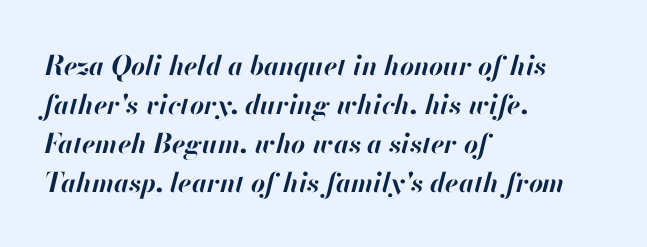
Letter spacing: default. Nobody drew a line under any word here. Look at the stroke-to-counter ratio: heavy, a bold. The whole block is typeset with a tilt.
